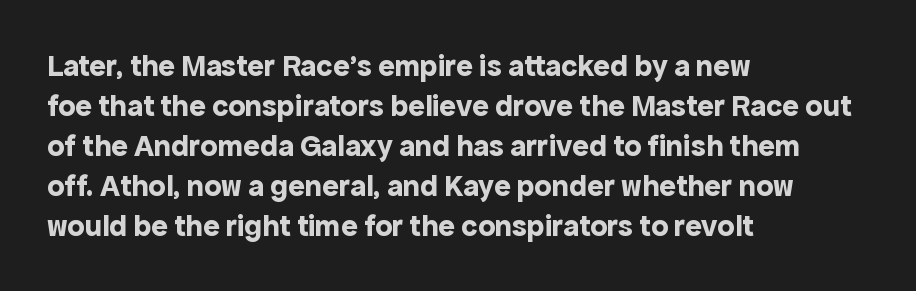
Clear beneath every line of the passage. The passage is arranged the way most books set body copy — flush left. The tracking reads as untouched default to a designer's eye. A typesetter would label this face a sans.
